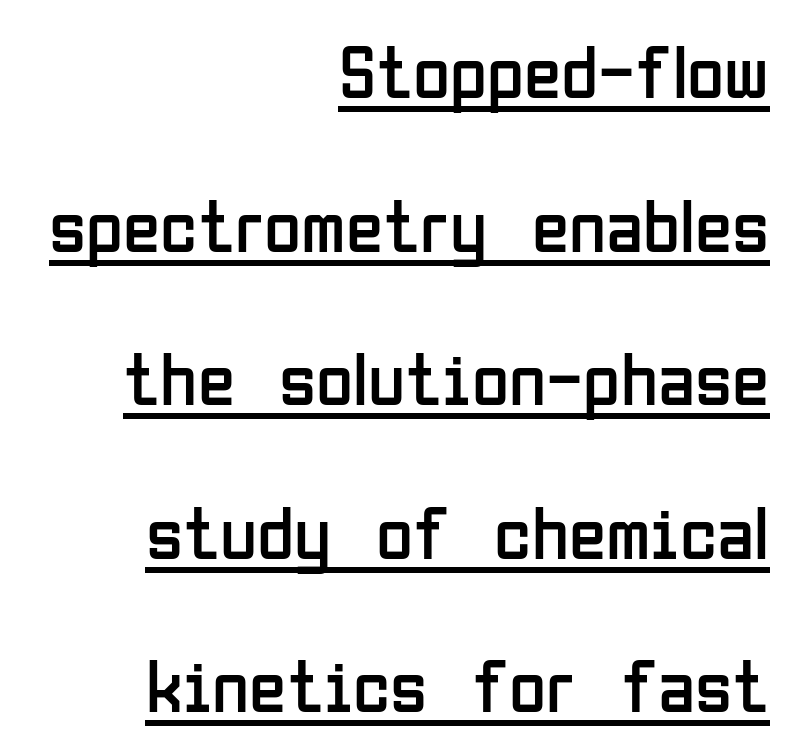
Q: Is the text bold? A: No.
Q: Is the text italic (slanted)? A: No, it is upright.
Q: Is the typeface a serif or a sans-serif typeface? A: Sans-serif.
Q: Is the text underlined? A: Yes.
Q: How is the paragraph aligned? A: Right-aligned.
Q: Is the spacing between letters normal or unusually wide? A: Normal.
Q: Is the spacing between lines tight, normal or loose? A: Loose.
Q: Width (condensed, normal, or wide)? A: Condensed.
Q: Stroke contrast? A: Low.
Q: x-height? A: Medium.
Q: Monospaced? A: No.
